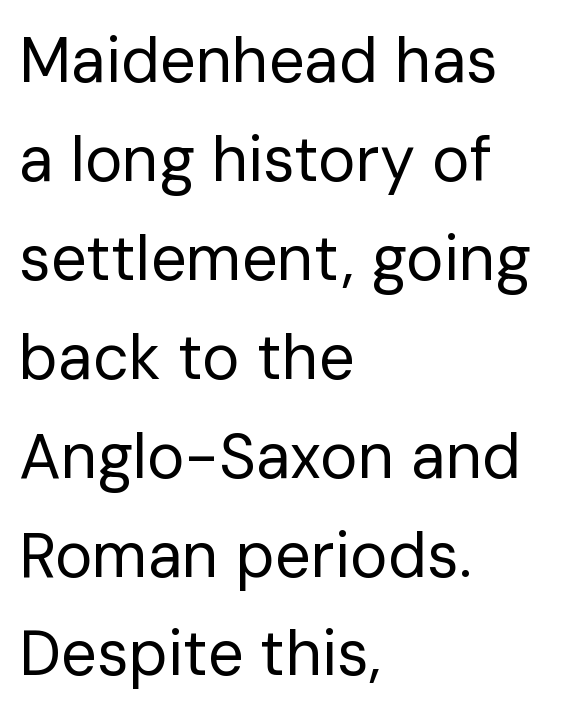
{"serif": "no", "italic": "no", "bold": "no", "weight": "regular", "width": "normal", "stroke_contrast": "low", "x_height": "medium", "monospaced": "no", "underline": "no", "align": "left", "line_spacing": "normal", "line_spacing_ratio": 1.57, "letter_spacing": "normal", "letter_spacing_em": 0.0, "glyph_px": 63}
